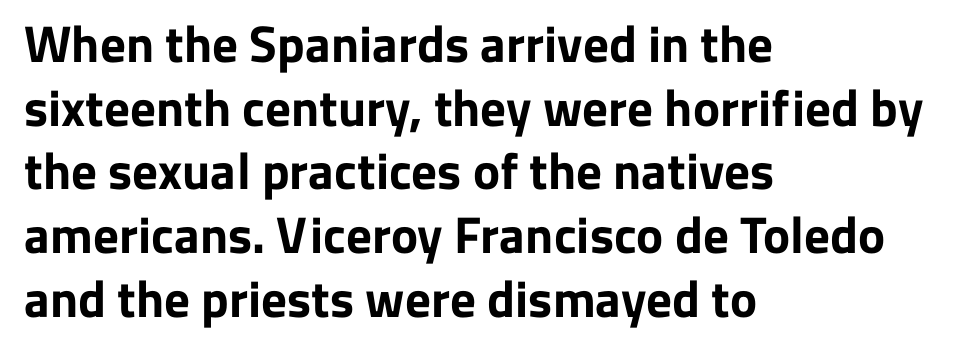
The image shows 51 px bold sans-serif type, upright; set left-aligned, normal line spacing (1.25x), normal letter spacing, not underlined; low stroke contrast and a medium x-height.
